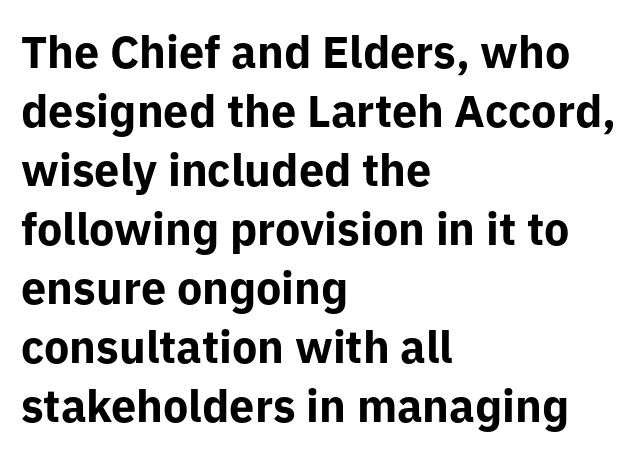
As a designer I'd log this as weight 700, bold. Underline: absent. Upright lettering throughout. Nope, no serifs anywhere on these letters.
